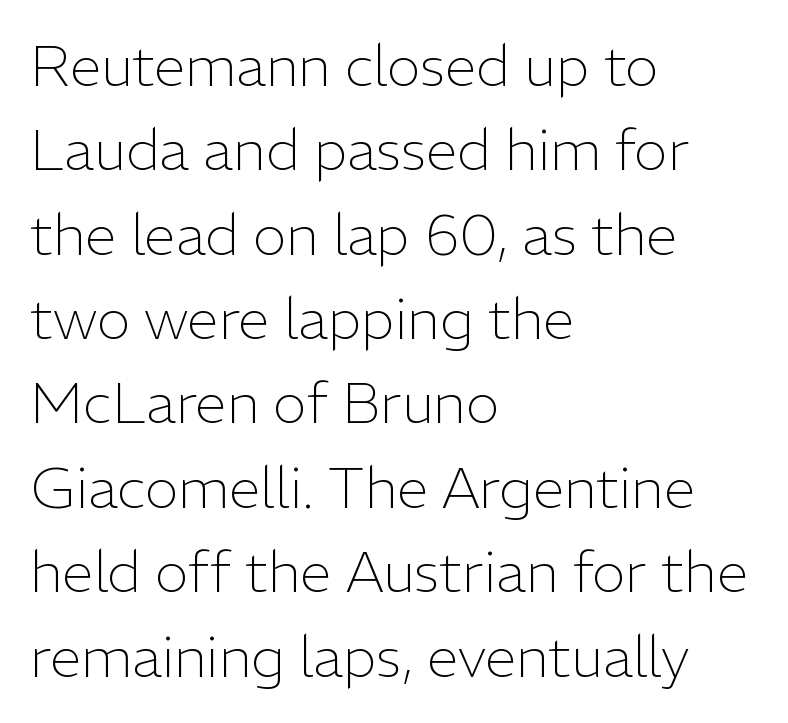
{"serif": "no", "italic": "no", "bold": "no", "weight": "light", "width": "normal", "stroke_contrast": "low", "x_height": "medium", "monospaced": "no", "underline": "no", "align": "left", "line_spacing": "normal", "line_spacing_ratio": 1.48, "letter_spacing": "normal", "letter_spacing_em": 0.0, "glyph_px": 57}
